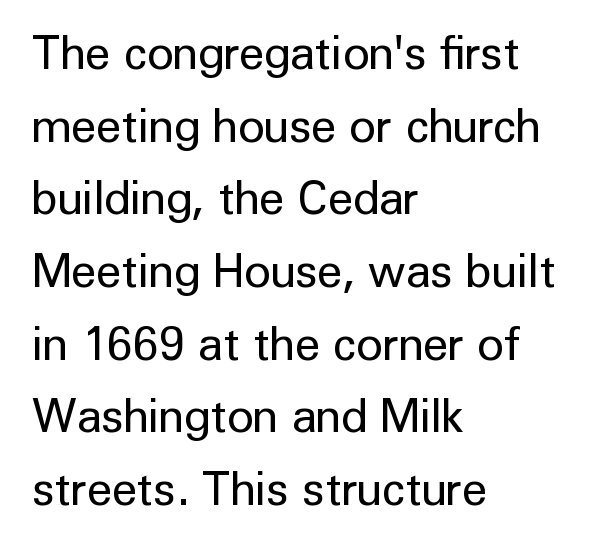
{"serif": "no", "italic": "no", "bold": "no", "weight": "regular", "width": "normal", "stroke_contrast": "low", "x_height": "medium", "monospaced": "no", "underline": "no", "align": "left", "line_spacing": "normal", "line_spacing_ratio": 1.58, "letter_spacing": "normal", "letter_spacing_em": 0.0, "glyph_px": 46}
